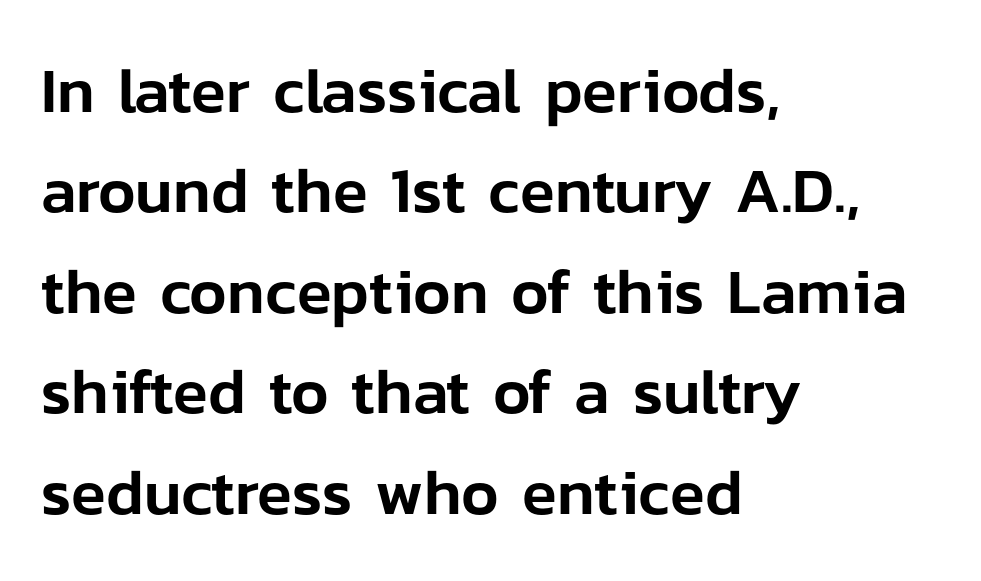
Q: Is the text italic (slanted)? A: No, it is upright.
Q: Is the typeface a serif or a sans-serif typeface? A: Sans-serif.
Q: Is the text underlined? A: No.
Q: How is the paragraph aligned? A: Left-aligned.
Q: Is the spacing between letters normal or unusually wide? A: Normal.
Q: Is the spacing between lines tight, normal or loose? A: Normal.
Q: Width (condensed, normal, or wide)? A: Normal.
Q: Stroke contrast? A: Low.
Q: x-height? A: Medium.
Q: Monospaced? A: No.
